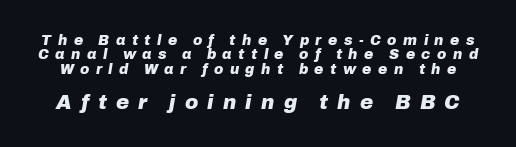
{"italic": "yes", "lean": "right", "slant_degrees": 10, "bold": "yes", "underline": "no", "line_spacing": "tight", "line_spacing_ratio": 1.03, "letter_spacing": "wide", "letter_spacing_em": 0.46, "larger_block": "second", "size_ratio": 1.43, "glyph_px": 20}
